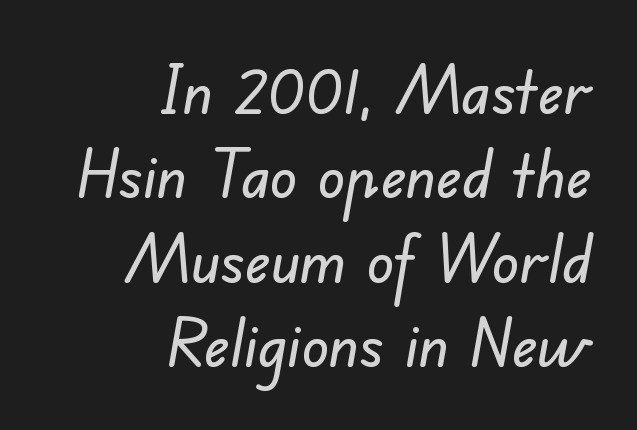
Q: Is the typeface a serif or a sans-serif typeface? A: Sans-serif.
Q: Is the text underlined? A: No.
Q: How is the paragraph aligned? A: Right-aligned.
Q: Is the spacing between letters normal or unusually wide? A: Normal.
Q: Is the spacing between lines tight, normal or loose? A: Normal.
Q: Width (condensed, normal, or wide)? A: Normal.
Q: Stroke contrast? A: Low.
Q: x-height? A: Small.
Q: Monospaced? A: No.
